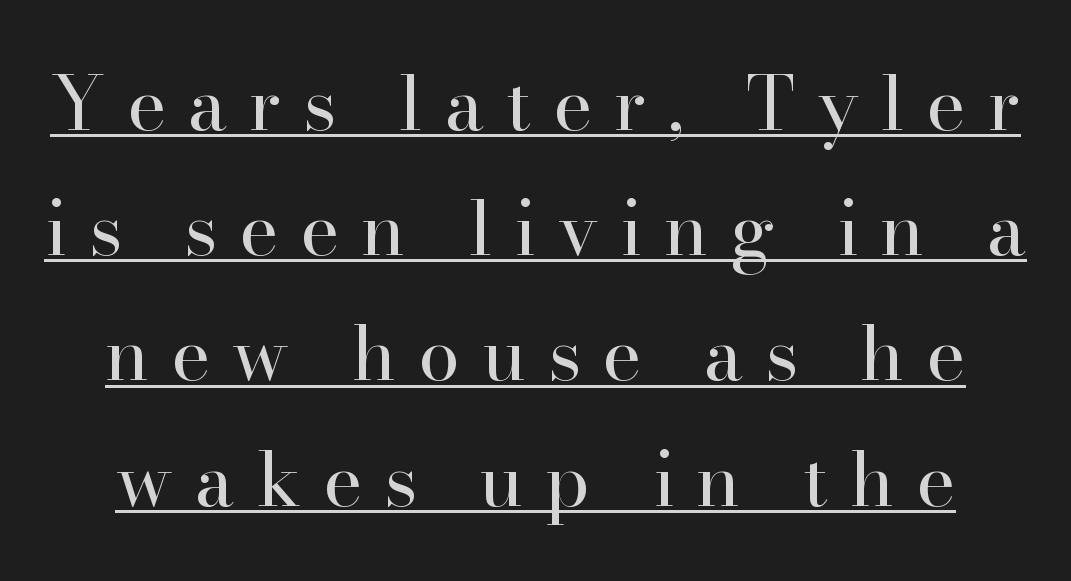
What's the leading like? Ordinary, nothing unusual. Quick note: underline on. Someone cranked the tracking dial way up on this one. Each stroke keeps to a modest, everyday thickness or less. Stroke terminals: seriffed.
